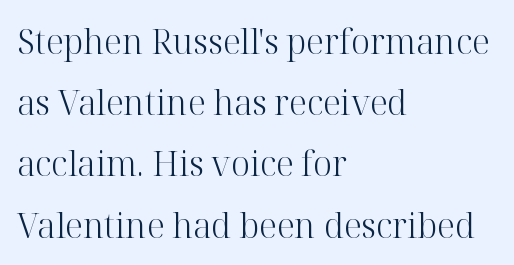
{"serif": "yes", "italic": "no", "bold": "no", "weight": "light", "width": "normal", "stroke_contrast": "high", "x_height": "medium", "monospaced": "no", "underline": "no", "align": "left", "line_spacing_ratio": 1.8, "letter_spacing": "normal", "letter_spacing_em": 0.0, "glyph_px": 34}
